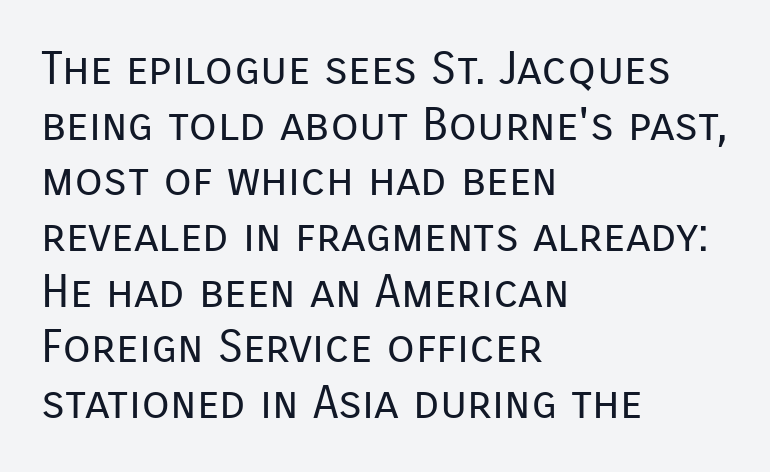
The image shows 46 px regular-weight sans-serif type, upright; set left-aligned, line spacing 1.21x, normal letter spacing, not underlined; low stroke contrast and a medium x-height.
